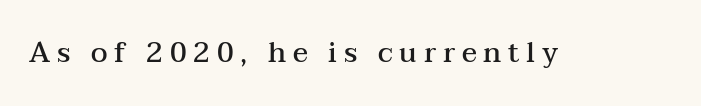
Designer's note — italics off, roman on. Proportional: the letters do not fall into vertical columns. In terms of letterspacing, this is a distinctly airy, spread setting. Are there feet on the stems? There are — it's a serif. Slightly chunky letters — semibold, I'd say, not full bold. The baseline area is clear.
